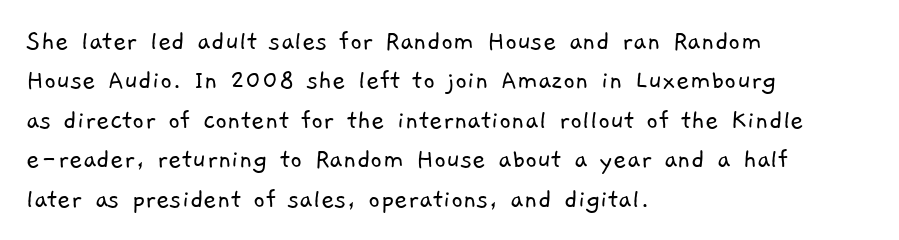
One glance says typical: line gaps are just what's usual. Glyph-to-glyph distance matches everyday printed text. Underline: absent. You can tell from the bare stems that sans-serif type was used. The weight would be labelled regular, book, light, or lighter still.
